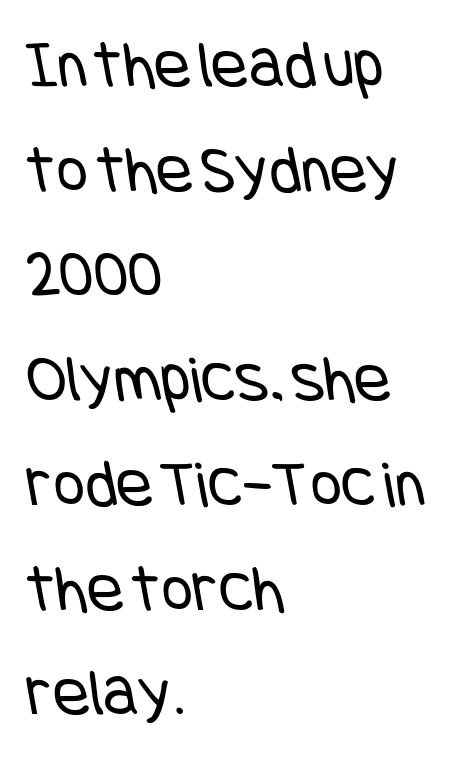
Q: Is the text bold? A: No.
Q: Is the typeface a serif or a sans-serif typeface? A: Sans-serif.
Q: Is the text underlined? A: No.
Q: How is the paragraph aligned? A: Left-aligned.
Q: Is the spacing between letters normal or unusually wide? A: Normal.
Q: Is the spacing between lines tight, normal or loose? A: Normal.
Q: Width (condensed, normal, or wide)? A: Condensed.
Q: Stroke contrast? A: Low.
Q: x-height? A: Large.
